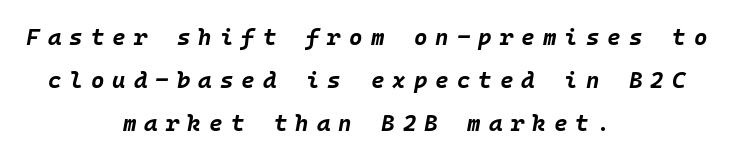
Q: Is the text bold? A: Yes.
Q: Is the text italic (slanted)? A: Yes, it leans right by about 10 degrees.
Q: Is the text underlined? A: No.
Q: How is the paragraph aligned? A: Centered.
Q: Is the spacing between letters normal or unusually wide? A: Unusually wide.
